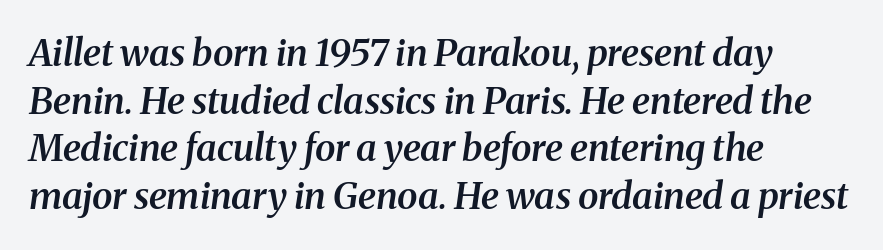
{"serif": "yes", "italic": "yes", "lean": "right", "slant_degrees": 8, "bold": "semi", "weight": "semibold", "width": "normal", "stroke_contrast": "medium", "x_height": "medium", "monospaced": "no", "underline": "no", "align": "left", "line_spacing": "normal", "line_spacing_ratio": 1.29, "letter_spacing": "normal", "letter_spacing_em": 0.0, "glyph_px": 37}
